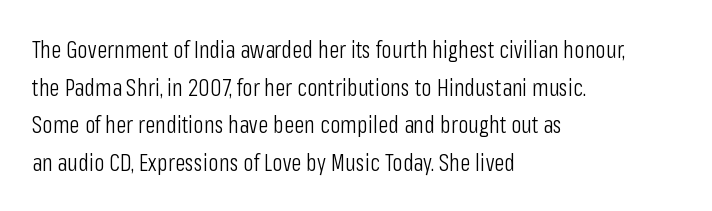
{"italic": "no", "bold": "no", "underline": "no", "align": "left", "line_spacing": "normal", "line_spacing_ratio": 1.57, "letter_spacing": "normal", "letter_spacing_em": 0.0, "glyph_px": 24}
